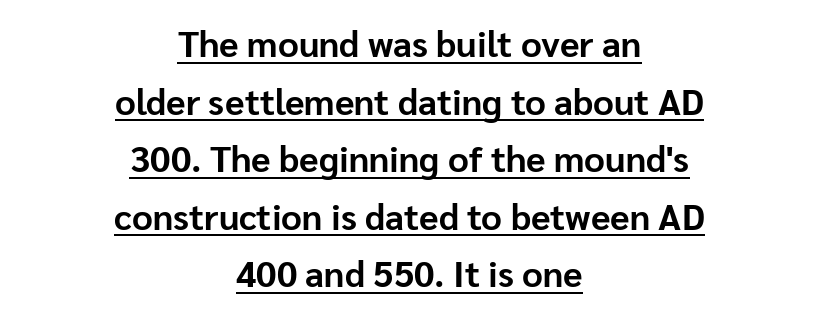
{"serif": "no", "italic": "no", "bold": "yes", "weight": "bold", "width": "normal", "stroke_contrast": "low", "x_height": "medium", "monospaced": "no", "underline": "yes", "align": "center", "line_spacing": "normal", "line_spacing_ratio": 1.6, "letter_spacing": "normal", "letter_spacing_em": 0.0, "glyph_px": 36}
